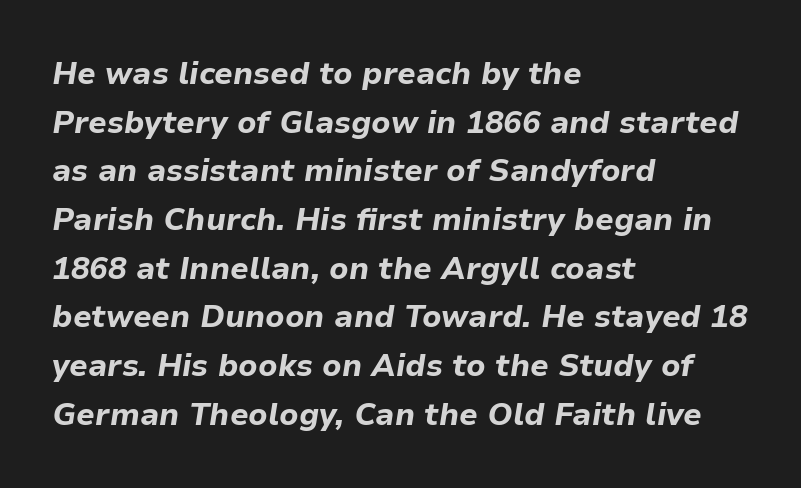
Underlining? Definitely not there. You can tell it's italic because the verticals aren't actually vertical. Each letter keeps its own natural width here, so spacing adapts to shape. The rendering anchors every line to the left-hand side. Honestly, the letter spacing is just normal — you wouldn't notice it.
